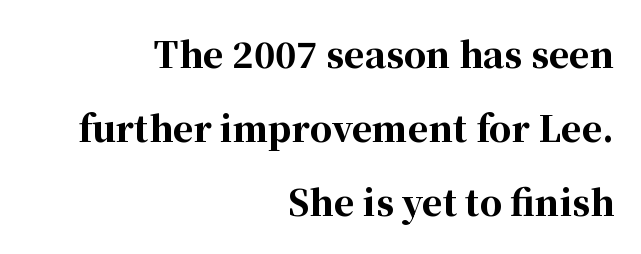
You could fit nearly another row in the gap between these rows. Unmarked baselines from the first word to the last. Where is the straight margin? On the right. Serif or sans? Serif — the stroke terminals have little feet. Characters remain perfectly vertical along every line. No extra tracking has been applied to these lines.
